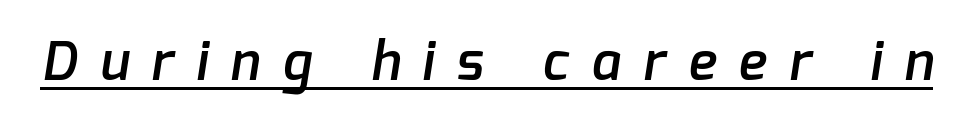
The image shows 53 px semibold sans-serif type; set unusually wide letter spacing (+0.43 em), underlined; low stroke contrast and a medium x-height.
